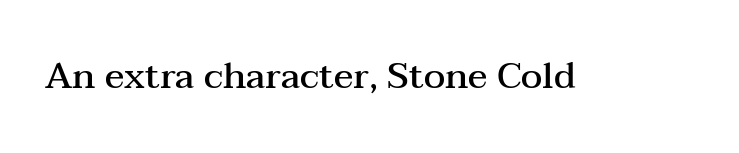
The image shows 36 px semibold, wide serif type, upright; set normal letter spacing, not underlined; medium stroke contrast and a medium x-height.
